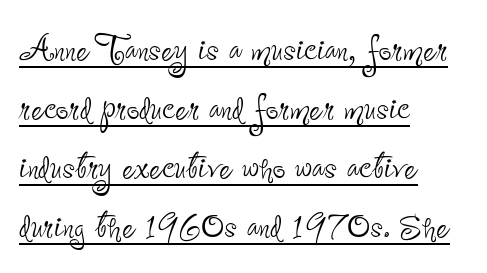
The rendered words wear a rule along their underside. This rendering employs a face without finishing strokes, i.e., a sans-serif. The rows are spaced the way most documents space them. A student would call this left alignment; a typographer would say flush left, rag right.
